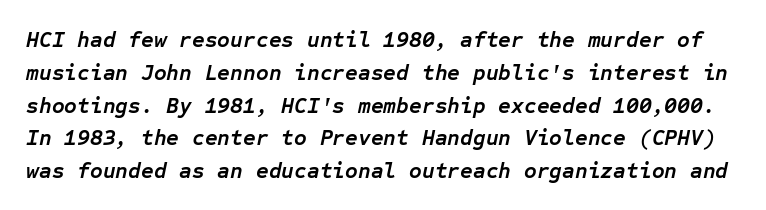
Q: Is the text bold? A: Yes.
Q: Is the text italic (slanted)? A: Yes, it leans right by about 12 degrees.
Q: Is the text underlined? A: No.
Q: Is the spacing between letters normal or unusually wide? A: Normal.
Q: Is the spacing between lines tight, normal or loose? A: Normal.
